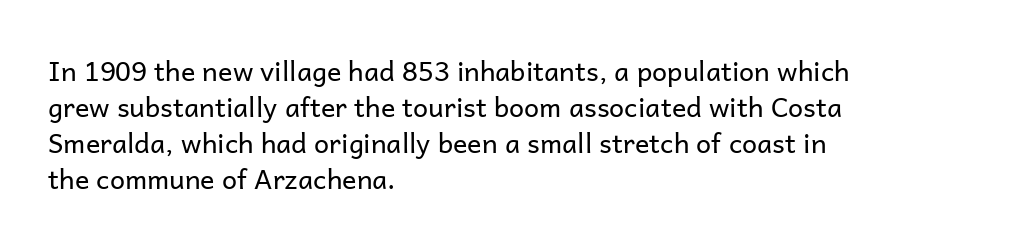
The image shows 27 px text type, upright; set left-aligned, normal line spacing (1.33x), normal letter spacing, not underlined.
